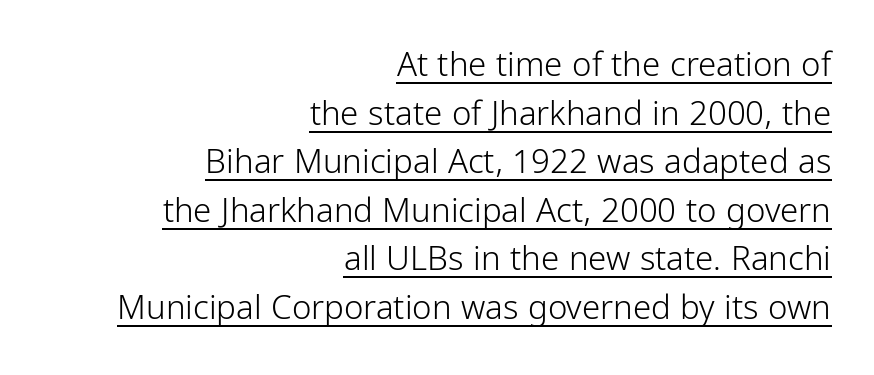
Q: Is the text bold? A: No.
Q: Is the text italic (slanted)? A: No, it is upright.
Q: Is the typeface a serif or a sans-serif typeface? A: Sans-serif.
Q: Is the text underlined? A: Yes.
Q: How is the paragraph aligned? A: Right-aligned.
Q: Is the spacing between letters normal or unusually wide? A: Normal.
Q: Is the spacing between lines tight, normal or loose? A: Normal.
Q: Width (condensed, normal, or wide)? A: Condensed.
Q: Stroke contrast? A: Low.
Q: x-height? A: Medium.
Q: Monospaced? A: No.
